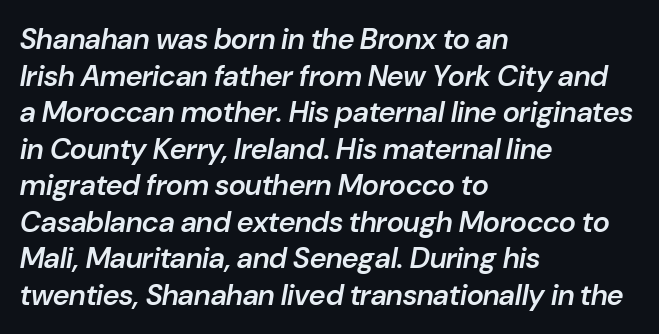
The image shows 29 px semibold type, italic (leaning right); set left-aligned, normal line spacing (1.26x), normal letter spacing, not underlined; low stroke contrast and a medium x-height.
